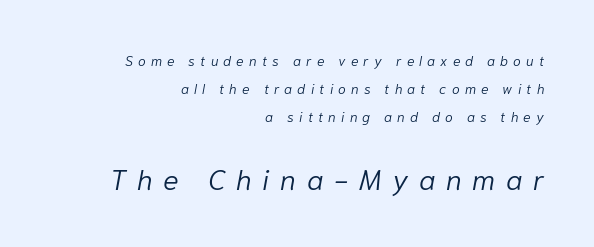
The image shows 29 px light type, italic (leaning right); set right-aligned, loose line spacing (2.0x), unusually wide letter spacing (+0.37 em), not underlined; the second (bottom) block is 2.07x larger; low stroke contrast and a medium x-height.
